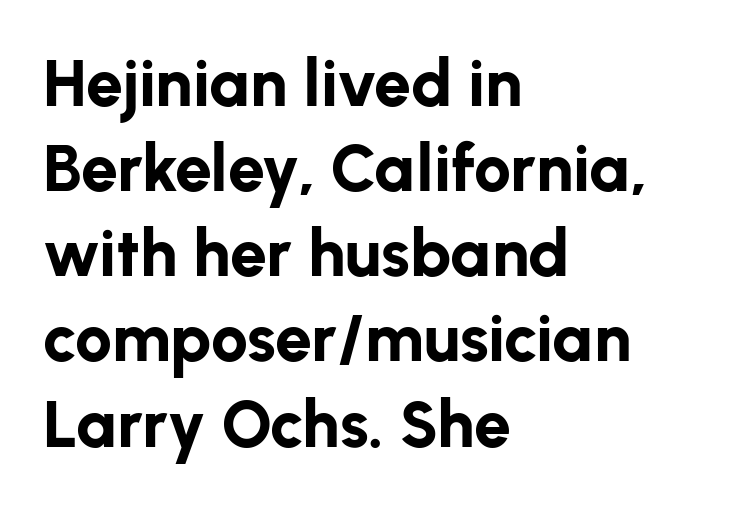
Typesetter's note: full bold, strokes at maximum text heaviness. No italicization has been applied; the sample stays upright. I'd call this a sans setting — the letters go barefoot. Check the space under the baseline: it is left empty.
